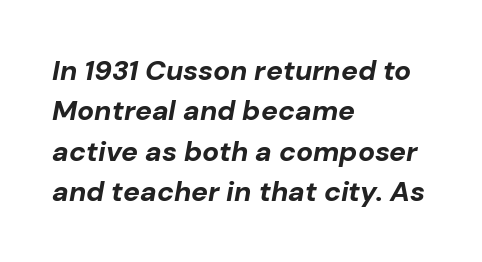
{"italic": "yes", "lean": "right", "slant_degrees": 10, "bold": "yes", "weight": "bold", "width": "normal", "stroke_contrast": "low", "x_height": "medium", "monospaced": "no", "underline": "no", "align": "left", "line_spacing": "normal", "line_spacing_ratio": 1.44, "letter_spacing": "normal", "letter_spacing_em": 0.0, "glyph_px": 28}
